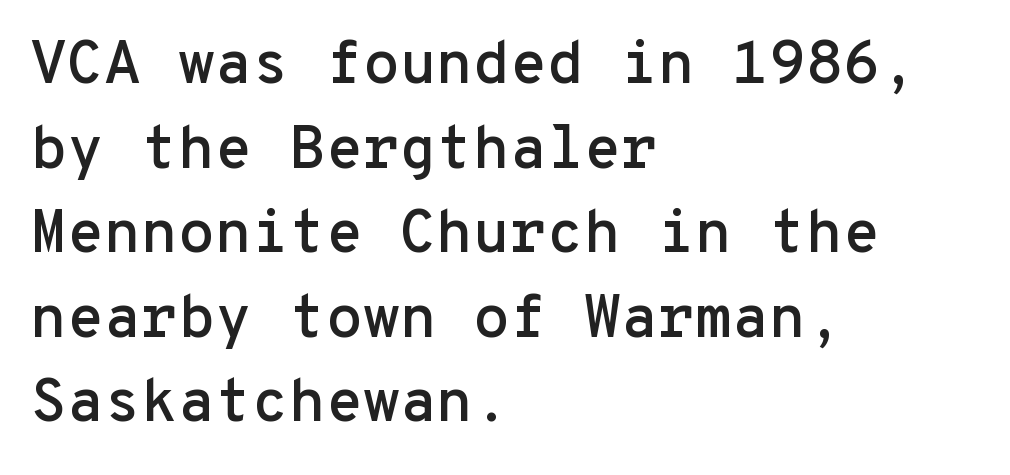
Has an underline been added? It has not. Unlike a traditional serif, this face leaves its strokes unadorned. Caption: multi-line text, flush left, ragged right. There is no visible air inserted between adjacent glyphs.
